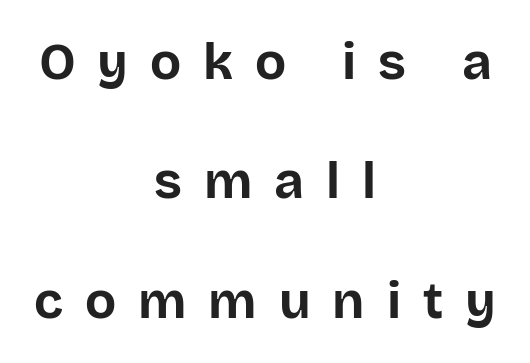
{"serif": "no", "italic": "no", "bold": "yes", "weight": "bold", "width": "normal", "stroke_contrast": "low", "x_height": "large", "monospaced": "no", "underline": "no", "align": "center", "line_spacing": "loose", "line_spacing_ratio": 2.34, "letter_spacing": "wide", "letter_spacing_em": 0.43, "glyph_px": 51}
